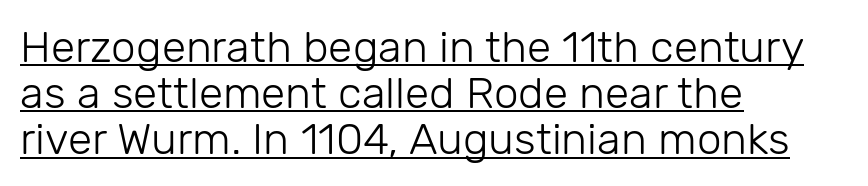
Regarding leading, the lines here are crowded together. Character widths vary here, with narrow letters taking less room than wide ones. Ascenders rise straight up at ninety degrees. The rendered words wear a rule along their underside. Is this a sans? Yes — the strokes have no serifs. Each word holds together tightly as a unit, with standard inter-letter gaps.
